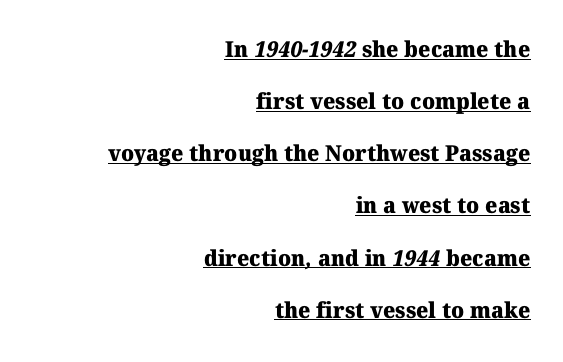
The glyphs have the mass of a bold cut. Caption: standard tracking, unaltered. Which margin do the lines hug? The right one — the left edge is uneven. The rendering uses the underline text-decoration. Rows of type keep a wide berth in the vertical direction.
